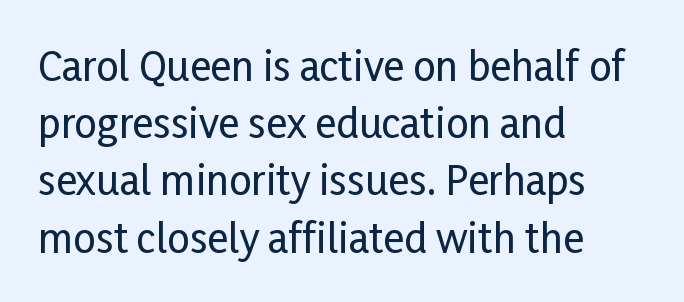
{"serif": "no", "italic": "no", "width": "condensed", "stroke_contrast": "low", "x_height": "medium", "monospaced": "no", "underline": "no", "align": "left", "line_spacing": "normal", "line_spacing_ratio": 1.43, "letter_spacing": "normal", "letter_spacing_em": 0.0, "glyph_px": 40}
